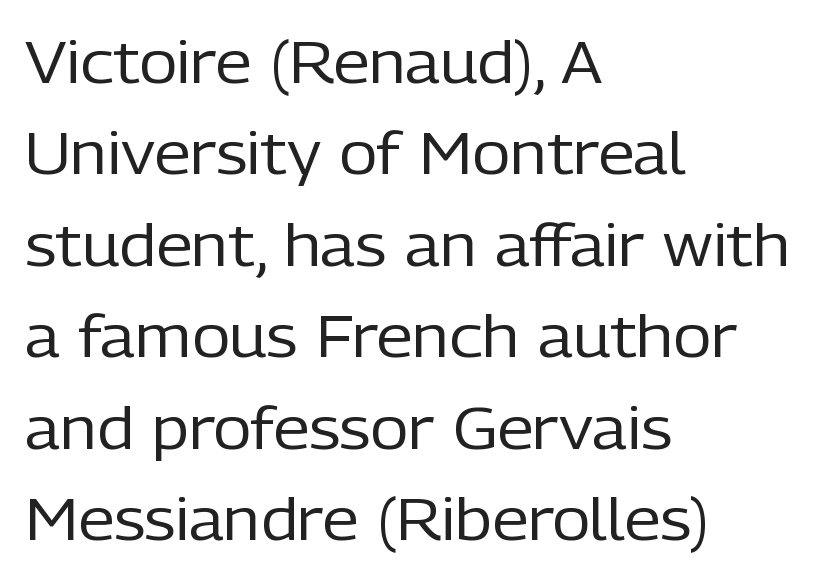
Q: Is the text bold? A: No.
Q: Is the text italic (slanted)? A: No, it is upright.
Q: Is the typeface a serif or a sans-serif typeface? A: Sans-serif.
Q: Is the text underlined? A: No.
Q: How is the paragraph aligned? A: Left-aligned.
Q: Is the spacing between letters normal or unusually wide? A: Normal.
Q: Is the spacing between lines tight, normal or loose? A: Normal.
Q: Width (condensed, normal, or wide)? A: Normal.
Q: Stroke contrast? A: Low.
Q: x-height? A: Medium.
Q: Monospaced? A: No.
